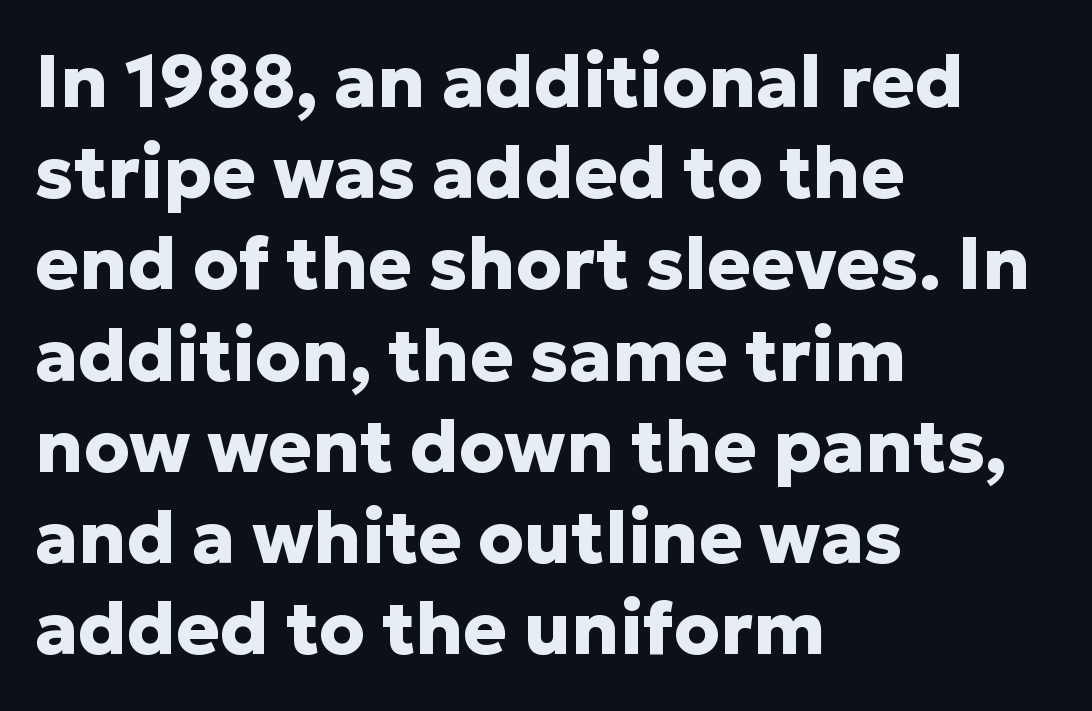
{"serif": "no", "italic": "no", "bold": "yes", "weight": "heavy", "width": "normal", "stroke_contrast": "low", "x_height": "medium", "monospaced": "no", "underline": "no", "align": "left", "line_spacing": "normal", "line_spacing_ratio": 1.25, "letter_spacing": "normal", "letter_spacing_em": 0.0, "glyph_px": 73}
